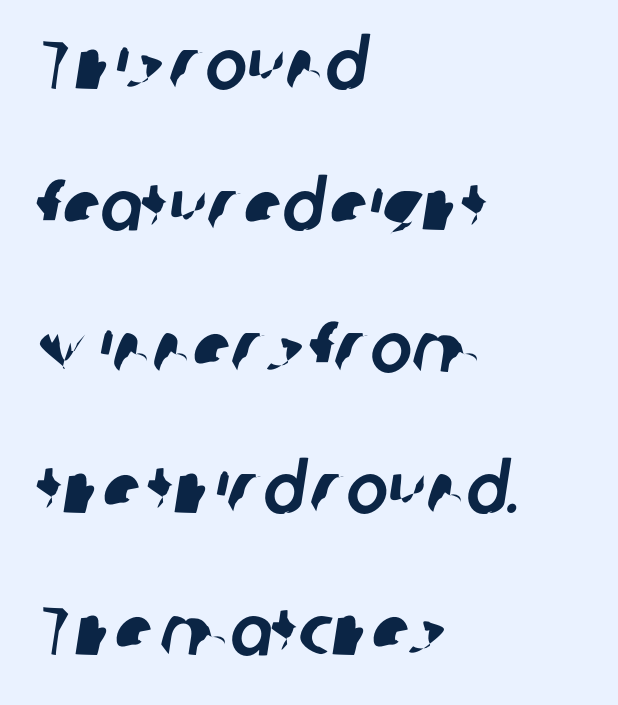
I'd call this a sans setting — the letters go barefoot. A typesetter would call this proportional, since set widths differ per character. A typesetter would call this leading open, well beyond the default. Decoration check: the copy has no underline. A typesetter would call this zero additional tracking. If you drew a ruler down the left edge, every line would touch it.
